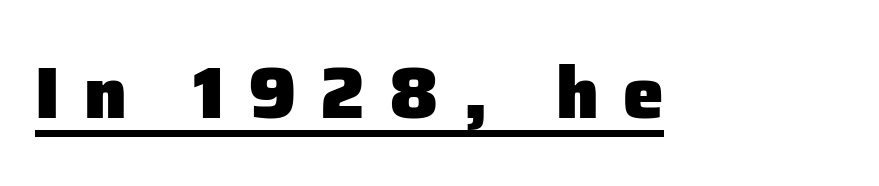
Q: Is the text bold? A: Yes.
Q: Is the text italic (slanted)? A: No, it is upright.
Q: Is the typeface a serif or a sans-serif typeface? A: Sans-serif.
Q: Is the text underlined? A: Yes.
Q: Is the spacing between letters normal or unusually wide? A: Unusually wide.
Q: Width (condensed, normal, or wide)? A: Normal.
Q: Stroke contrast? A: Low.
Q: x-height? A: Medium.
Q: Monospaced? A: No.
